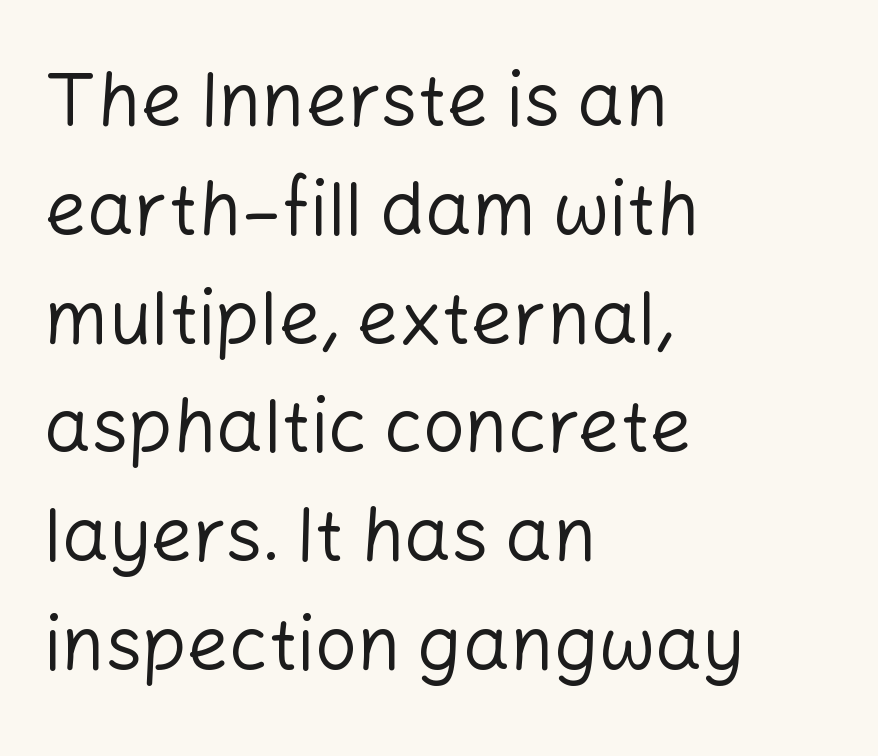
Students, note that the glyphs here touch the page at normal intervals. Horizontally, the lines are justified to the leading edge only. Style check: upright. How would I describe the line gaps? Plain and ordinary.
